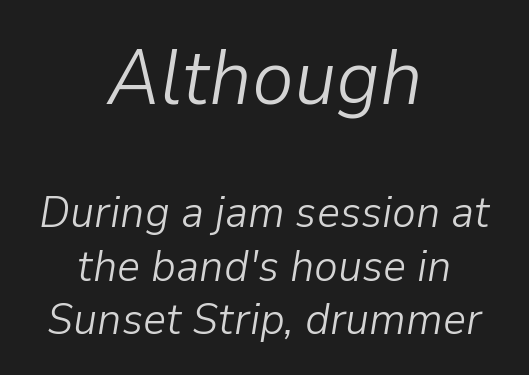
{"italic": "yes", "lean": "right", "slant_degrees": 9, "bold": "no", "weight": "light", "width": "normal", "stroke_contrast": "low", "x_height": "medium", "monospaced": "no", "underline": "no", "align": "center", "line_spacing_ratio": 1.19, "letter_spacing": "normal", "letter_spacing_em": 0.0, "larger_block": "first", "size_ratio": 1.76, "glyph_px": 79}
